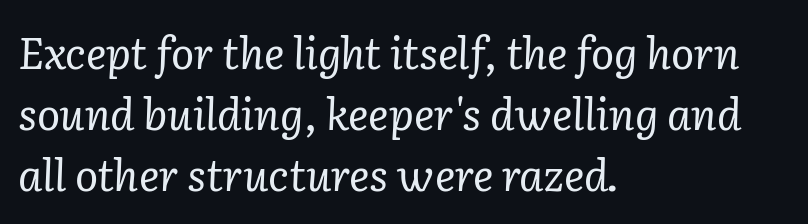
{"serif": "yes", "italic": "yes", "lean": "right", "slant_degrees": 2, "bold": "no", "weight": "regular", "width": "normal", "stroke_contrast": "low", "x_height": "medium", "monospaced": "no", "underline": "no", "align": "left", "line_spacing": "normal", "line_spacing_ratio": 1.42, "letter_spacing": "normal", "letter_spacing_em": 0.0, "glyph_px": 43}
